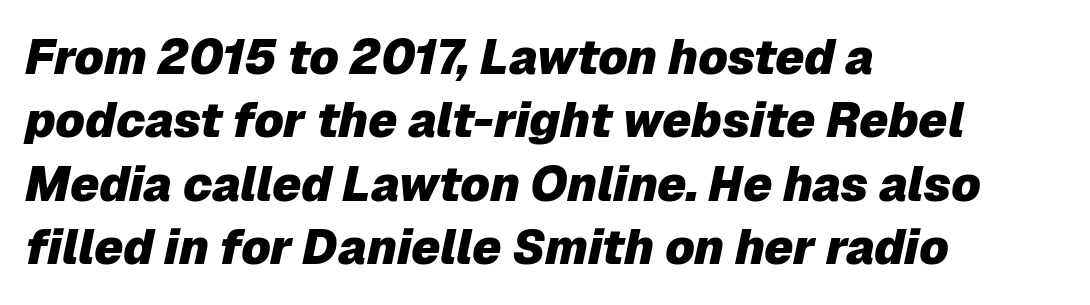
Italic: yes, the glyphs are oblique. These lines are set flush left with a ragged right edge. The gap between lines stays unmarked. These lines keep a tight, regular rhythm from letter to letter. The vertical gap from one line to the next is medium. The sample has been set heavy, in full bold.
